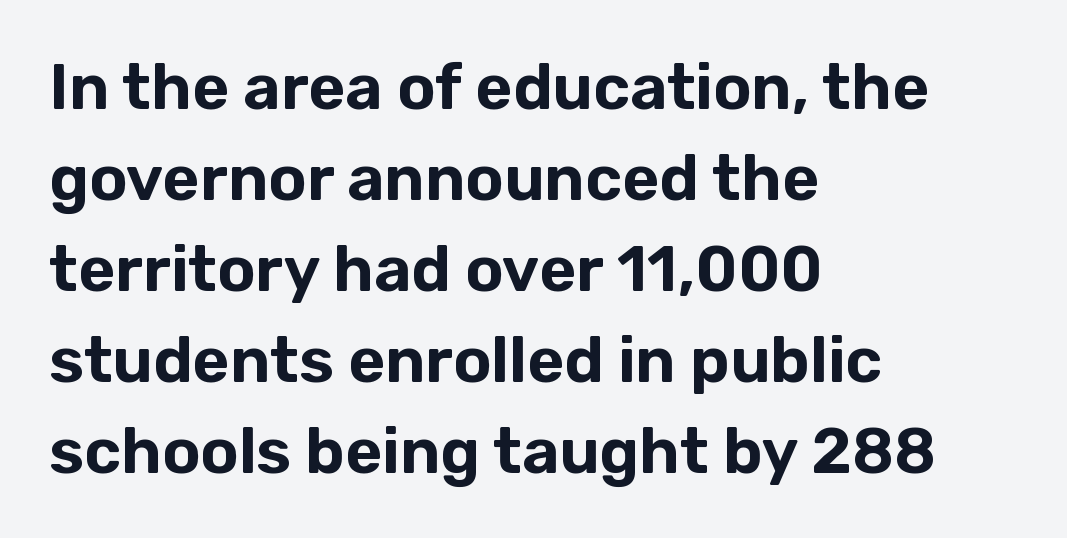
{"serif": "no", "italic": "no", "width": "normal", "stroke_contrast": "low", "x_height": "medium", "monospaced": "no", "underline": "no", "align": "left", "line_spacing": "normal", "line_spacing_ratio": 1.42, "letter_spacing": "normal", "letter_spacing_em": 0.0, "glyph_px": 64}
